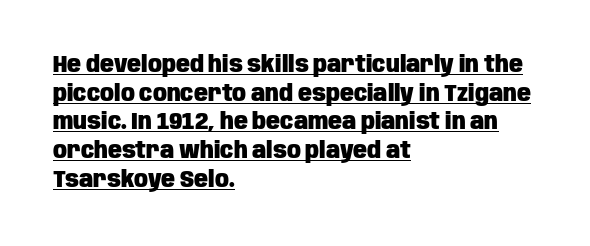
The image shows 23 px bold type, upright; set left-aligned, normal line spacing (1.25x), normal letter spacing, underlined.
